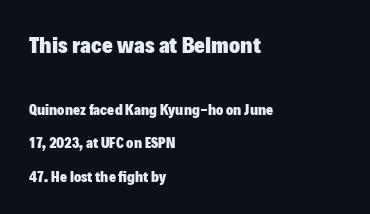
{"italic": "no", "bold": "yes", "underline": "no", "align": "left", "line_spacing": "loose", "line_spacing_ratio": 2.23, "letter_spacing": "normal", "letter_spacing_em": 0.0, "larger_block": "first", "size_ratio": 1.53, "glyph_px": 23}
